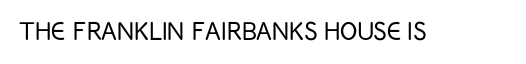
Italic: no, the glyphs are upright roman. Inter-character spacing is left at the font's built-in metrics. The passage shown is not bold in any degree. Quick note: underline off.
